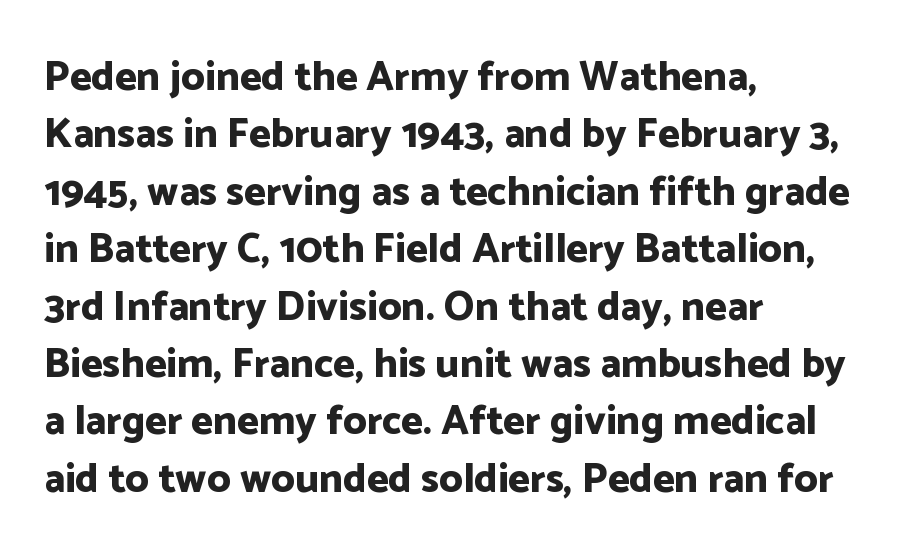
The image shows 41 px bold sans-serif type, upright; set left-aligned, normal line spacing (1.4x), normal letter spacing, not underlined; low stroke contrast and a medium x-height.
